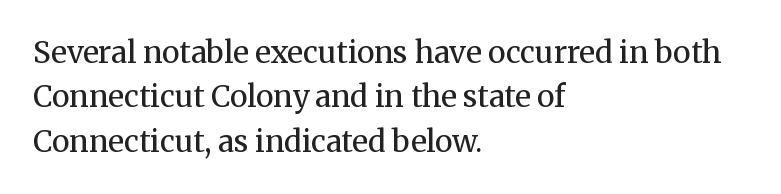
Q: Is the text bold? A: No.
Q: Is the text italic (slanted)? A: No, it is upright.
Q: Is the typeface a serif or a sans-serif typeface? A: Serif.
Q: Is the text underlined? A: No.
Q: How is the paragraph aligned? A: Left-aligned.
Q: Is the spacing between letters normal or unusually wide? A: Normal.
Q: Is the spacing between lines tight, normal or loose? A: Normal.
Q: Width (condensed, normal, or wide)? A: Normal.
Q: Stroke contrast? A: Medium.
Q: x-height? A: Medium.
Q: Monospaced? A: No.
